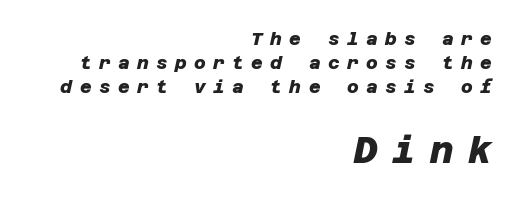
{"serif": "no", "bold": "yes", "weight": "heavy", "width": "normal", "stroke_contrast": "low", "x_height": "large", "underline": "no", "align": "right", "line_spacing": "normal", "line_spacing_ratio": 1.34, "letter_spacing": "wide", "letter_spacing_em": 0.41, "larger_block": "second", "size_ratio": 2.0, "glyph_px": 36}
